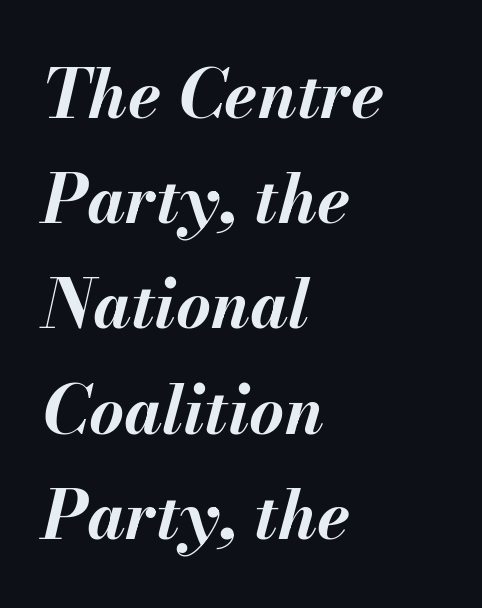
Q: Is the text bold? A: Yes.
Q: Is the text italic (slanted)? A: Yes, it leans right by about 13 degrees.
Q: Is the text underlined? A: No.
Q: How is the paragraph aligned? A: Left-aligned.
Q: Is the spacing between letters normal or unusually wide? A: Normal.
Q: Is the spacing between lines tight, normal or loose? A: Normal.
Q: Width (condensed, normal, or wide)? A: Normal.
Q: Stroke contrast? A: Medium.
Q: x-height? A: Small.
Q: Monospaced? A: No.
